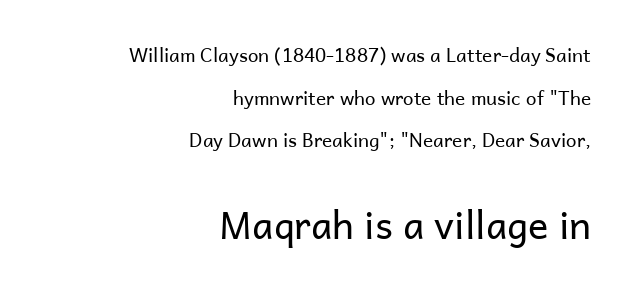
The image shows 38 px regular-weight sans-serif type, upright; set right-aligned, loose line spacing (2.24x), normal letter spacing, not underlined; the second (bottom) block is 2.0x larger; low stroke contrast and a medium x-height.
